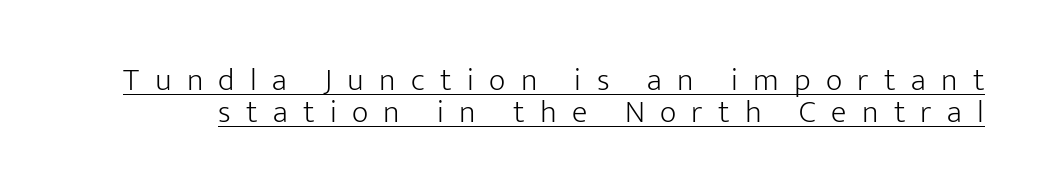
The image shows 32 px light sans-serif type, upright; set tight line spacing (1.01x), unusually wide letter spacing (+0.48 em), underlined; low stroke contrast and a medium x-height.
